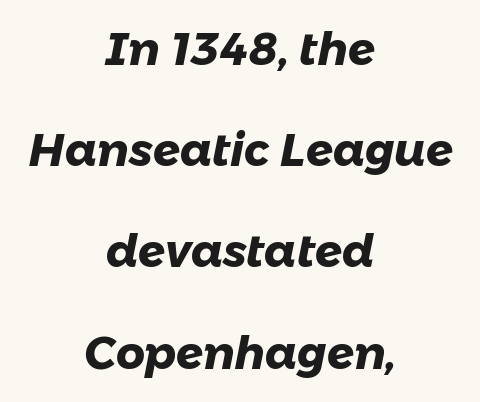
Q: Is the text bold? A: Yes.
Q: Is the typeface a serif or a sans-serif typeface? A: Sans-serif.
Q: Is the text underlined? A: No.
Q: How is the paragraph aligned? A: Centered.
Q: Is the spacing between letters normal or unusually wide? A: Normal.
Q: Is the spacing between lines tight, normal or loose? A: Loose.
Q: Width (condensed, normal, or wide)? A: Normal.
Q: Stroke contrast? A: Low.
Q: x-height? A: Medium.
Q: Monospaced? A: No.
